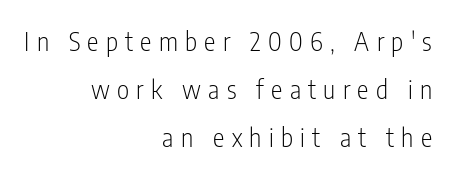
{"italic": "no", "bold": "no", "underline": "no", "align": "right", "line_spacing_ratio": 1.85, "letter_spacing": "wide", "letter_spacing_em": 0.28, "glyph_px": 26}
